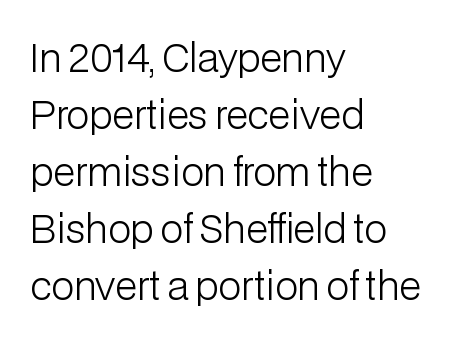
Q: Is the text bold? A: No.
Q: Is the text italic (slanted)? A: No, it is upright.
Q: Is the typeface a serif or a sans-serif typeface? A: Sans-serif.
Q: Is the text underlined? A: No.
Q: How is the paragraph aligned? A: Left-aligned.
Q: Is the spacing between letters normal or unusually wide? A: Normal.
Q: Is the spacing between lines tight, normal or loose? A: Normal.
Q: Width (condensed, normal, or wide)? A: Normal.
Q: Stroke contrast? A: Low.
Q: x-height? A: Medium.
Q: Monospaced? A: No.
